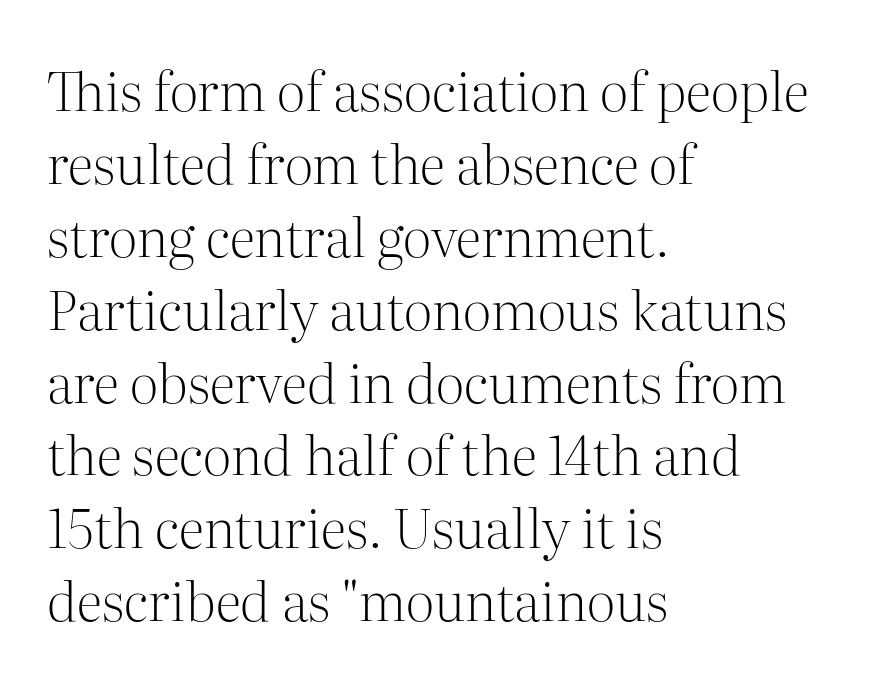
The image shows 54 px light serif type, upright; set left-aligned, normal line spacing (1.35x), normal letter spacing, not underlined; medium stroke contrast and a medium x-height.
